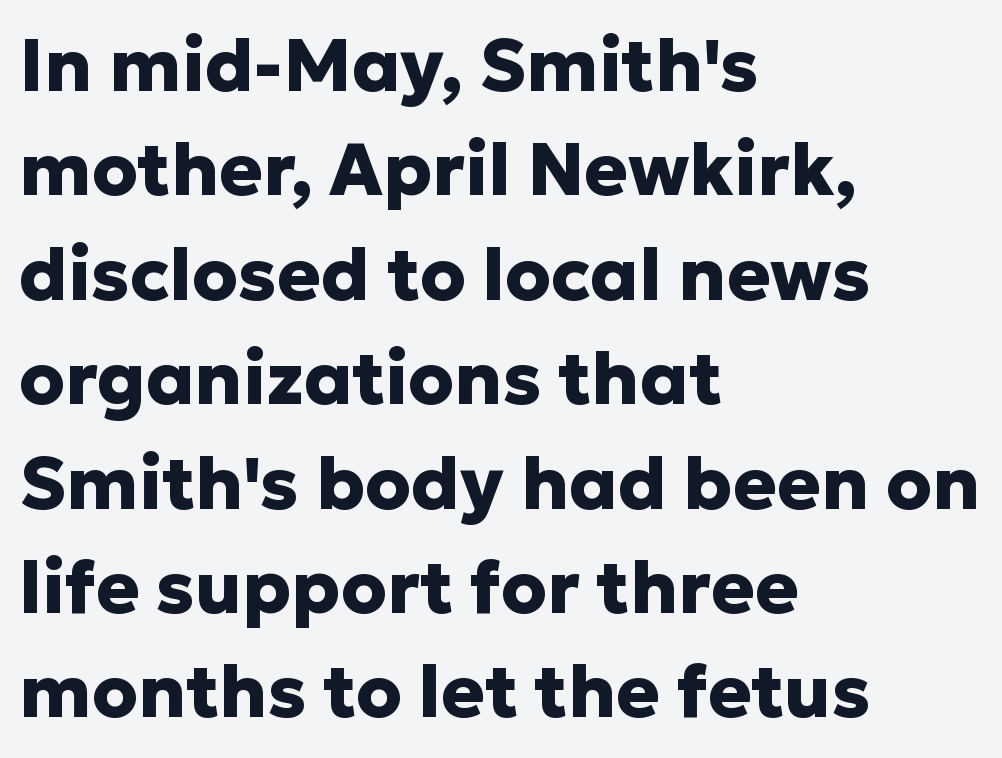
The line texture is even and compact thanks to regular tracking. Has an underline been added? It has not. Honestly, the row spacing looks completely unremarkable. In terms of posture, this sample is upright. Horizontal alignment here is leftward, the default for most running prose.
